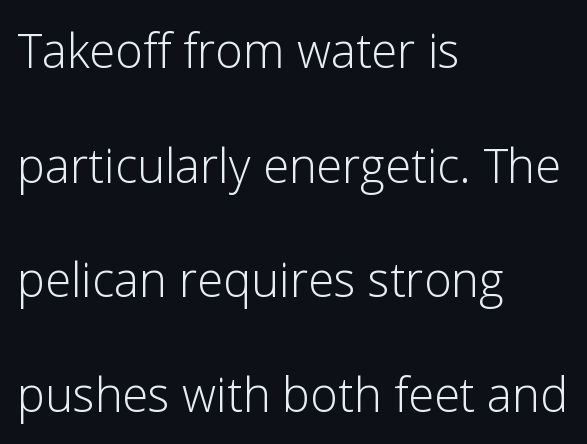
{"serif": "no", "italic": "no", "bold": "no", "weight": "light", "width": "normal", "stroke_contrast": "low", "x_height": "medium", "monospaced": "no", "underline": "no", "align": "left", "line_spacing": "loose", "line_spacing_ratio": 2.44, "letter_spacing": "normal", "letter_spacing_em": 0.0, "glyph_px": 47}
